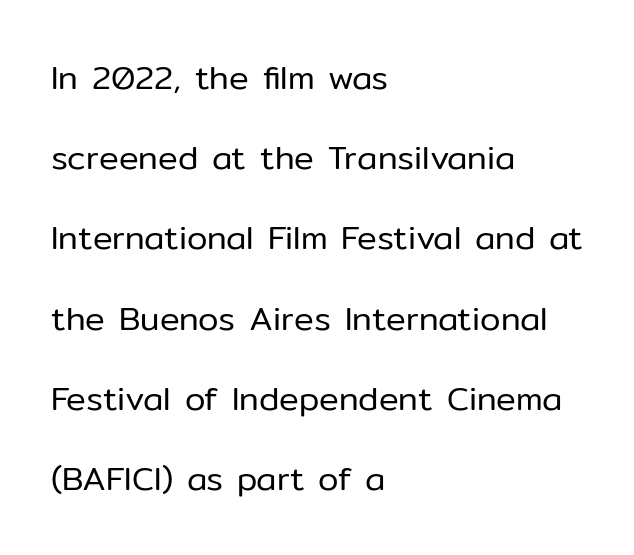
Words appear dense and cohesive because spacing is normal. Letters have the restrained weight of plain body copy at most. Letters rest on an invisible, unmarked baseline. Typeset ragged right — the left edge is the straight one.
